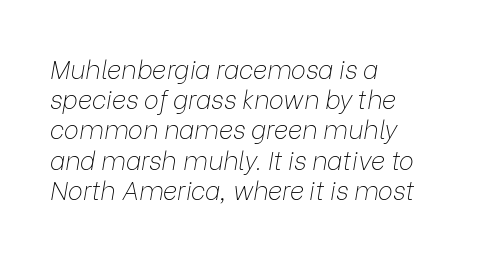
Q: Is the text bold? A: No.
Q: Is the text italic (slanted)? A: Yes, it leans right by about 9 degrees.
Q: Is the text underlined? A: No.
Q: How is the paragraph aligned? A: Left-aligned.
Q: Is the spacing between letters normal or unusually wide? A: Normal.
